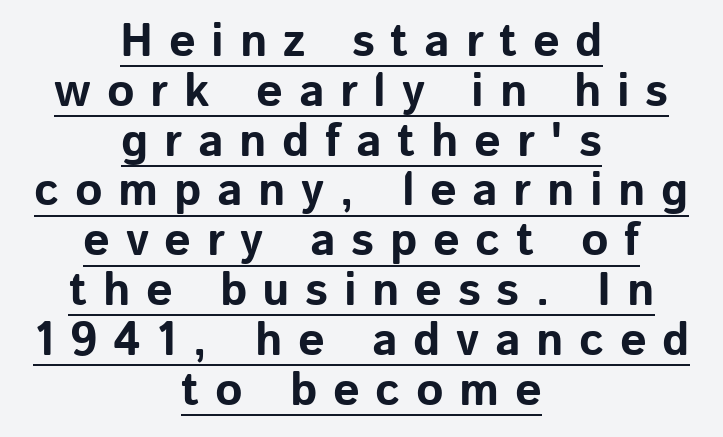
The image shows 47 px bold sans-serif type, upright; set centered, tight line spacing (1.06x), unusually wide letter spacing (+0.33 em), underlined; low stroke contrast and a medium x-height.
